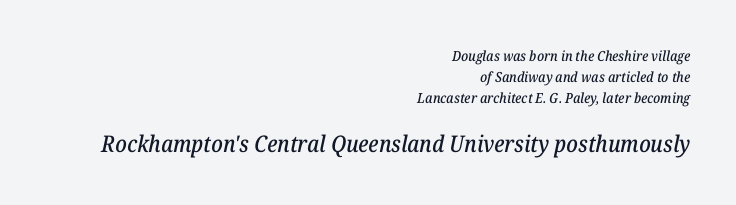
The image shows 23 px text type, italic (leaning right); set right-aligned, normal line spacing (1.49x), normal letter spacing, not underlined; the second (bottom) block is 1.64x larger.
